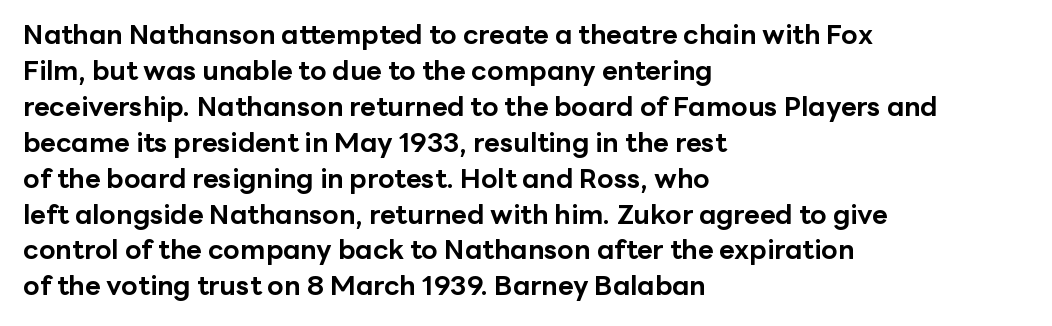
Q: Is the text bold? A: Yes.
Q: Is the text italic (slanted)? A: No, it is upright.
Q: Is the text underlined? A: No.
Q: How is the paragraph aligned? A: Left-aligned.
Q: Is the spacing between letters normal or unusually wide? A: Normal.
Q: Is the spacing between lines tight, normal or loose? A: Normal.
